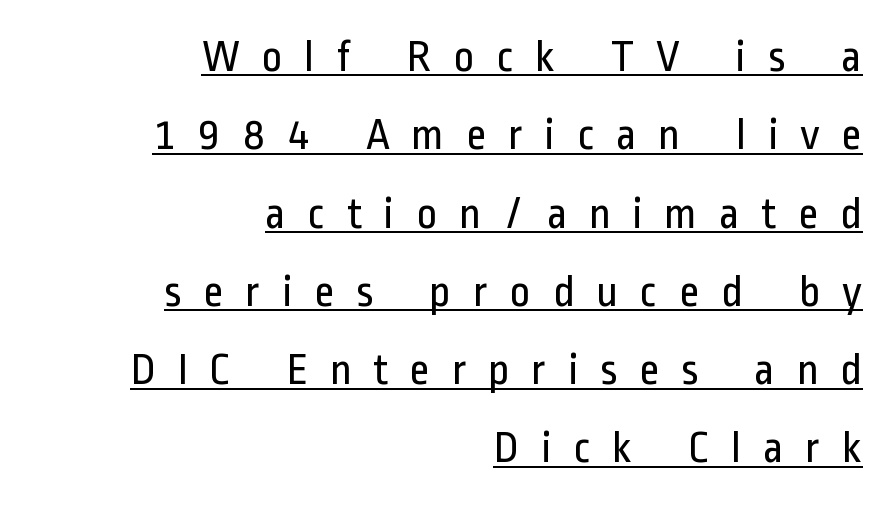
Q: Is the text bold? A: No.
Q: Is the text italic (slanted)? A: No, it is upright.
Q: Is the typeface a serif or a sans-serif typeface? A: Sans-serif.
Q: Is the text underlined? A: Yes.
Q: How is the paragraph aligned? A: Right-aligned.
Q: Is the spacing between letters normal or unusually wide? A: Unusually wide.
Q: Width (condensed, normal, or wide)? A: Condensed.
Q: Stroke contrast? A: Low.
Q: x-height? A: Medium.
Q: Monospaced? A: No.
